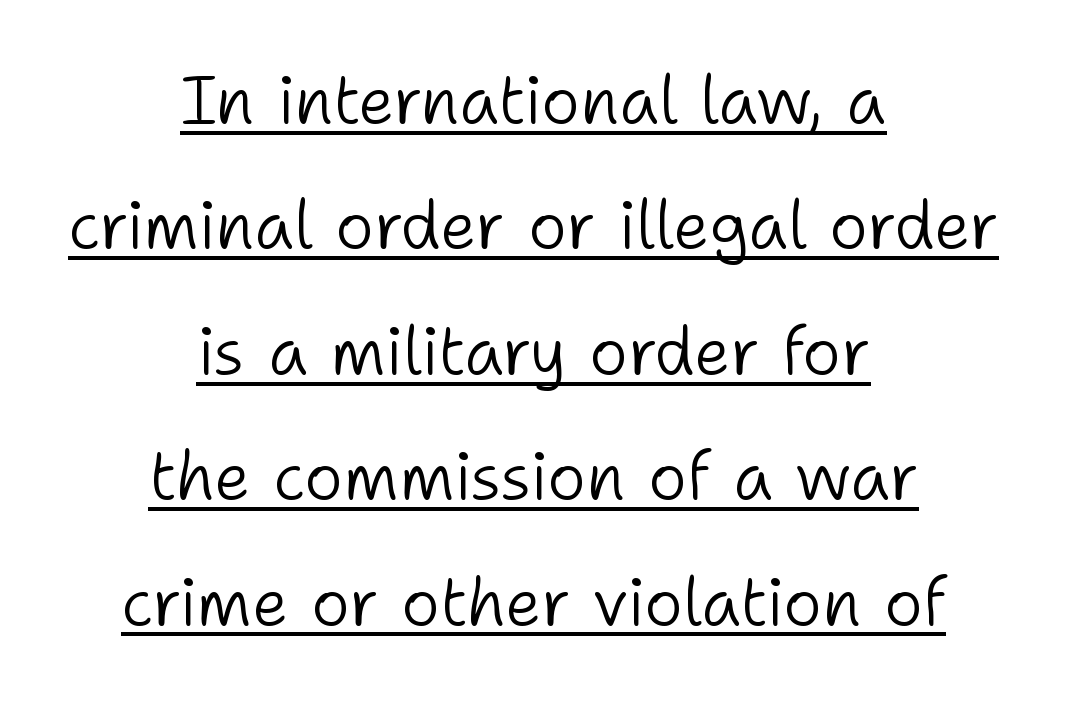
One glance says open: line gaps are wider than usual. Is this a fixed-width face? No — the glyphs have proportional, varying widths. The font family rendered here belongs to the sans-serif group. Weight class: somewhere from thin through regular. Caption: multi-line text, centered on the measure. Notice how the stems are strictly vertical — no italics here.
